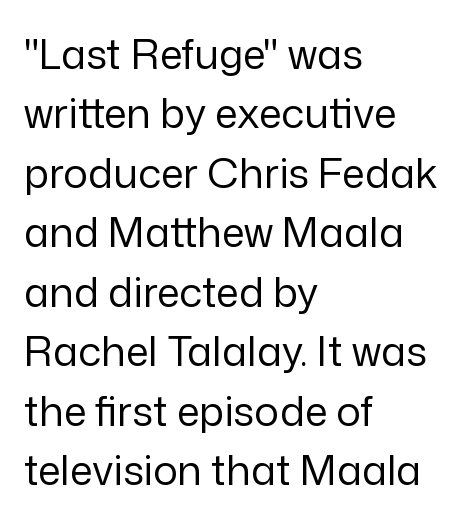
Q: Is the text bold? A: No.
Q: Is the text italic (slanted)? A: No, it is upright.
Q: Is the typeface a serif or a sans-serif typeface? A: Sans-serif.
Q: Is the text underlined? A: No.
Q: How is the paragraph aligned? A: Left-aligned.
Q: Is the spacing between letters normal or unusually wide? A: Normal.
Q: Is the spacing between lines tight, normal or loose? A: Normal.
Q: Width (condensed, normal, or wide)? A: Normal.
Q: Stroke contrast? A: Low.
Q: x-height? A: Medium.
Q: Monospaced? A: No.
